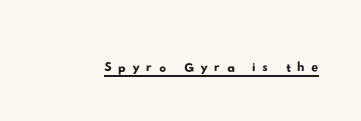
The letters advance in unequal steps, a hallmark of proportional type. Is this a sans? Yes — the strokes have no serifs. Glance below the letters and you will spot a drawn line.
